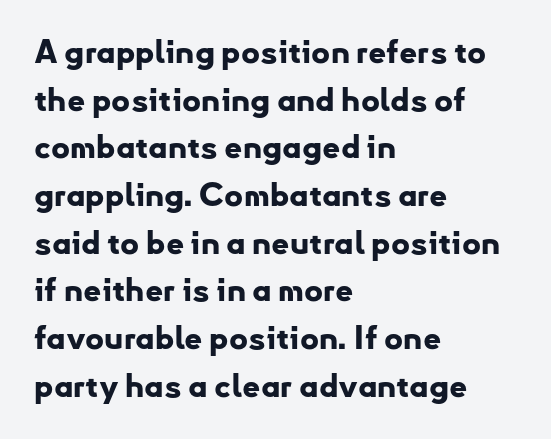
The passage shown is not underscored anywhere. Bold? Absolutely — the strokes are thick and heavy. The letters carry no serifs — their stems end cleanly without finishing strokes. Short note: letters normally spaced. Upright lettering throughout. Here the designer chose a conventional face with non-uniform glyph widths.
